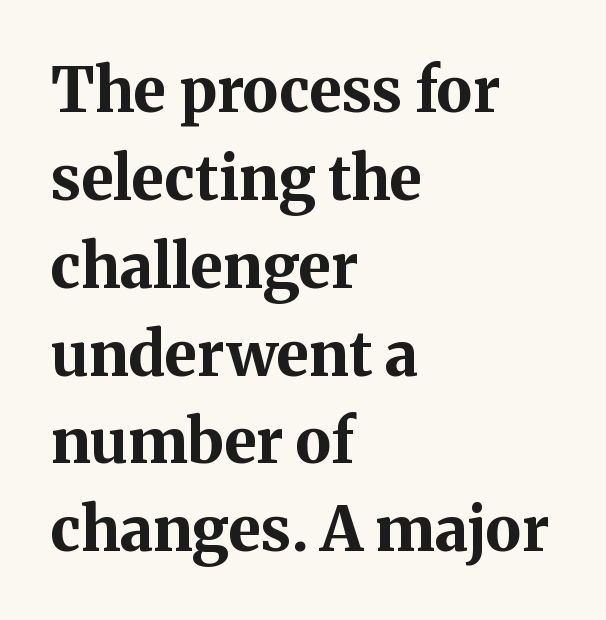
Q: Is the text bold? A: Yes.
Q: Is the text italic (slanted)? A: No, it is upright.
Q: Is the typeface a serif or a sans-serif typeface? A: Serif.
Q: Is the text underlined? A: No.
Q: How is the paragraph aligned? A: Left-aligned.
Q: Is the spacing between letters normal or unusually wide? A: Normal.
Q: Is the spacing between lines tight, normal or loose? A: Normal.
Q: Width (condensed, normal, or wide)? A: Normal.
Q: Stroke contrast? A: Medium.
Q: x-height? A: Medium.
Q: Monospaced? A: No.
